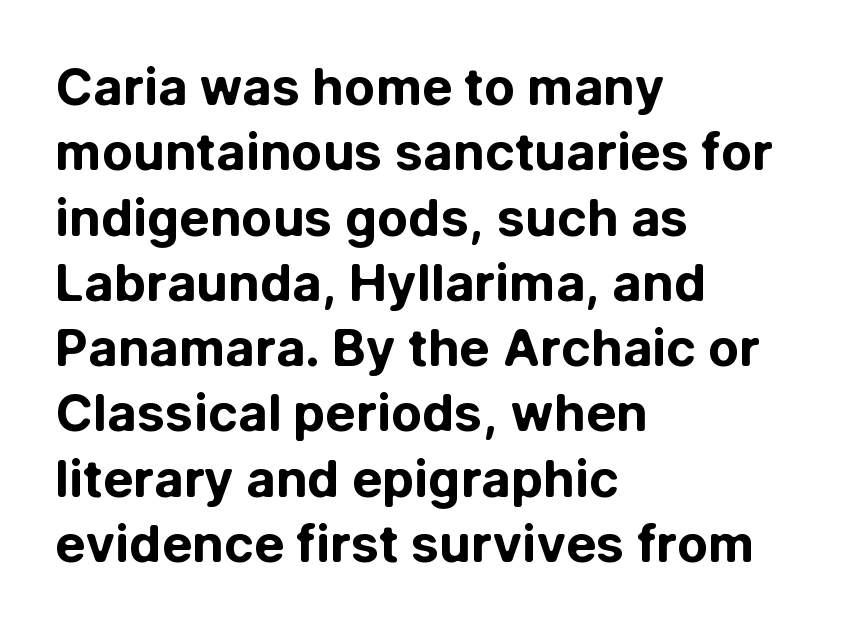
Words appear dense and cohesive because spacing is normal. Normally led — the rows are evenly, conventionally spaced. Looks like regular typesetting: each glyph gets only the width it needs. Has an underline been added? It has not. I'd call this a sans setting — the letters go barefoot.
